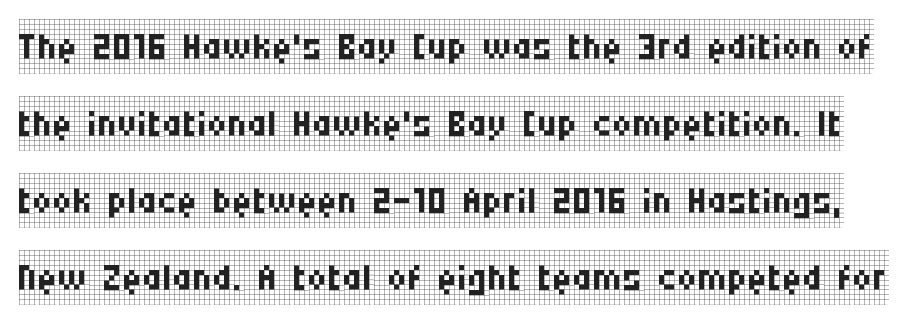
{"serif": "yes", "italic": "no", "bold": "no", "weight": "regular", "width": "condensed", "stroke_contrast": "low", "x_height": "large", "monospaced": "no", "underline": "no", "line_spacing": "normal", "line_spacing_ratio": 1.4, "letter_spacing": "normal", "letter_spacing_em": 0.0, "glyph_px": 55}
